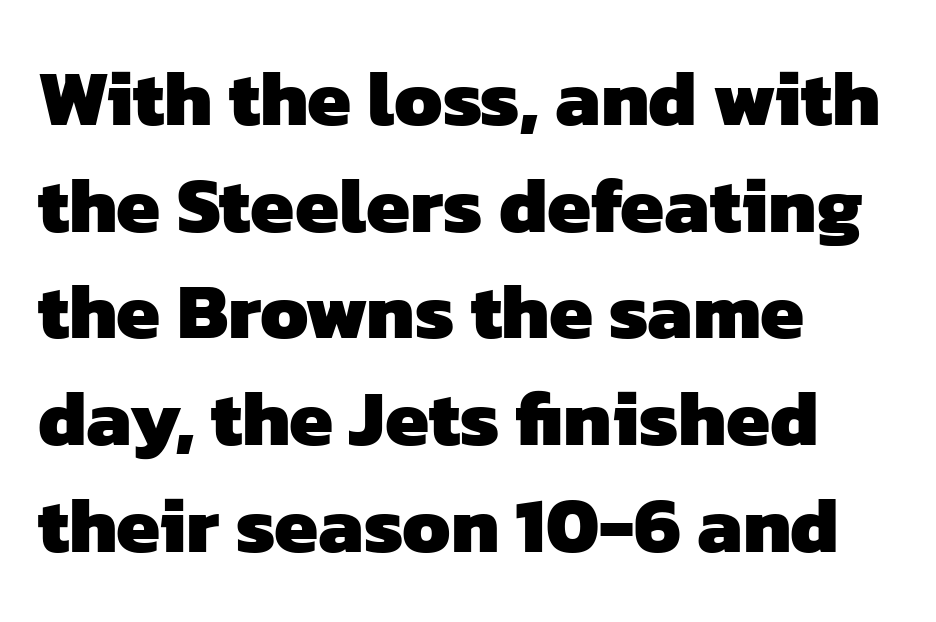
Line starts are locked; line ends wander. Tracking value appears to be zero — textbook default spacing. The font family rendered here belongs to the sans-serif group. A bare baseline throughout the passage. These lines are rendered in a variable-pitch font.
